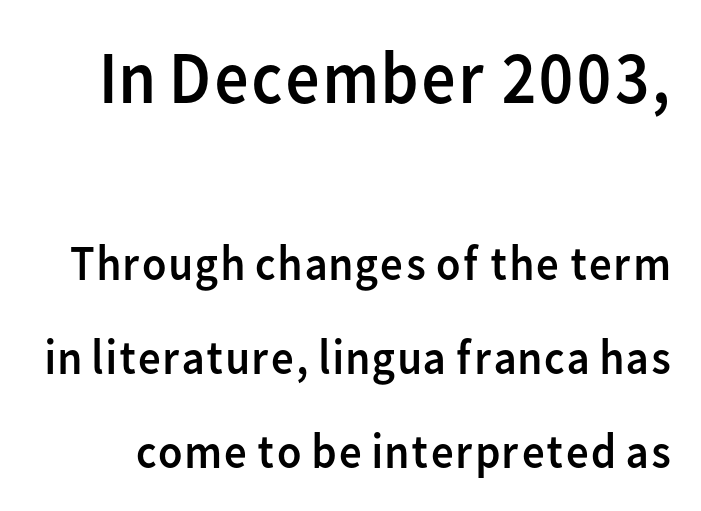
You could not count columns in this text — the font is proportionally spaced. No heavy texture on the line: the type isn't bold. The words here are not underlined. Nothing sits at the stroke ends, so this counts as sans-serif. The initial chunk of copy outweighs the following chunk in type size. A roman cut, with each character standing at attention.
